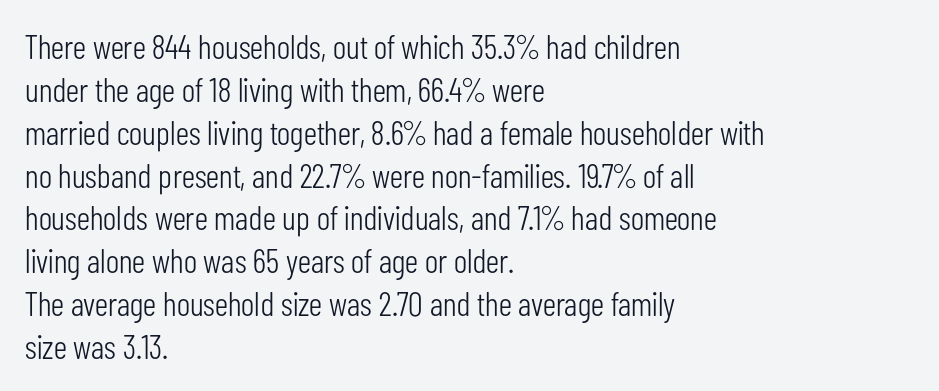
{"serif": "no", "italic": "no", "bold": "no", "weight": "light", "width": "condensed", "stroke_contrast": "low", "x_height": "medium", "monospaced": "no", "underline": "no", "align": "left", "line_spacing": "normal", "line_spacing_ratio": 1.26, "letter_spacing": "normal", "letter_spacing_em": 0.0, "glyph_px": 34}
